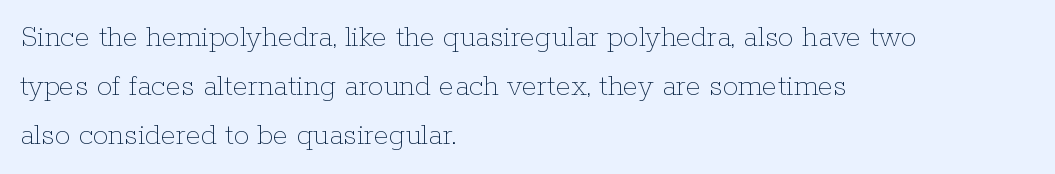
The image shows 31 px thin type, upright; set left-aligned, normal line spacing (1.58x), normal letter spacing, not underlined; low stroke contrast and a medium x-height.
